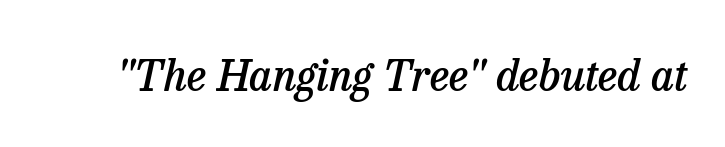
The image shows 43 px semibold serif type, italic (leaning right); set normal letter spacing, not underlined; low stroke contrast and a medium x-height.
